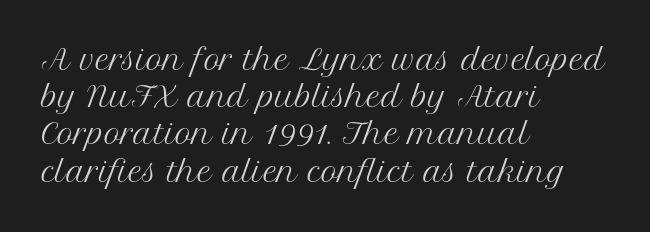
Q: Is the text bold? A: No.
Q: Is the text italic (slanted)? A: Yes.
Q: Is the typeface a serif or a sans-serif typeface? A: Serif.
Q: Is the text underlined? A: No.
Q: How is the paragraph aligned? A: Left-aligned.
Q: Is the spacing between letters normal or unusually wide? A: Normal.
Q: Is the spacing between lines tight, normal or loose? A: Normal.
Q: Width (condensed, normal, or wide)? A: Normal.
Q: Stroke contrast? A: Medium.
Q: x-height? A: Medium.
Q: Monospaced? A: No.
